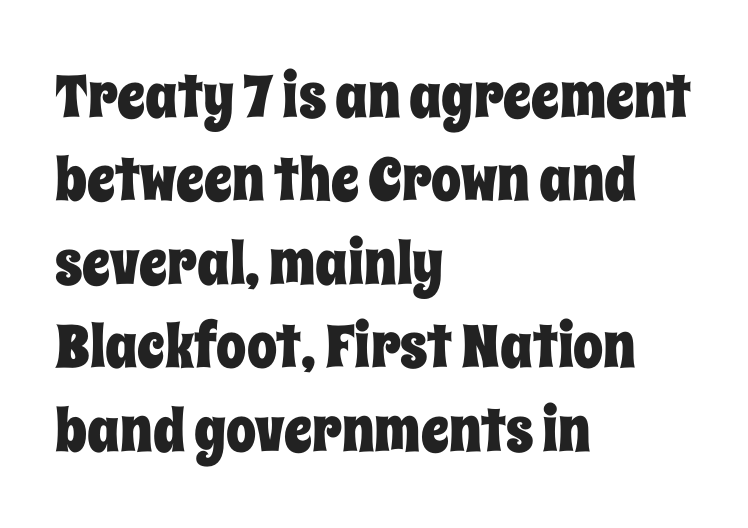
The image shows 60 px condensed type, upright; set left-aligned, normal line spacing (1.39x), normal letter spacing, not underlined; low stroke contrast and a large x-height.
